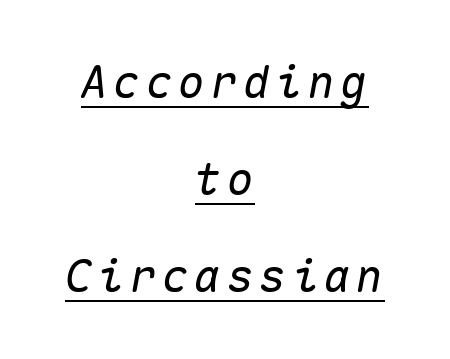
Q: Is the text italic (slanted)? A: Yes, it leans right by about 10 degrees.
Q: Is the text underlined? A: Yes.
Q: How is the paragraph aligned? A: Centered.
Q: Is the spacing between lines tight, normal or loose? A: Loose.
Q: Width (condensed, normal, or wide)? A: Normal.
Q: Stroke contrast? A: Medium.
Q: x-height? A: Medium.
Q: Monospaced? A: Yes.
